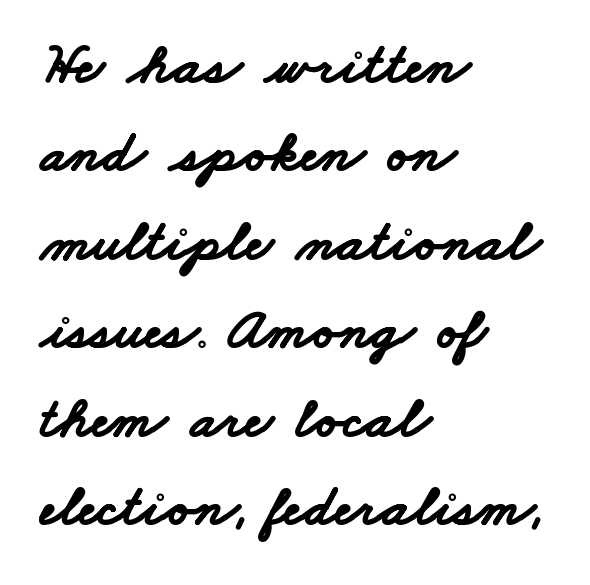
Q: Is the text bold? A: Yes.
Q: Is the typeface a serif or a sans-serif typeface? A: Sans-serif.
Q: Is the text underlined? A: No.
Q: How is the paragraph aligned? A: Left-aligned.
Q: Is the spacing between letters normal or unusually wide? A: Normal.
Q: Is the spacing between lines tight, normal or loose? A: Normal.
Q: Width (condensed, normal, or wide)? A: Wide.
Q: Stroke contrast? A: Low.
Q: x-height? A: Small.
Q: Monospaced? A: No.
